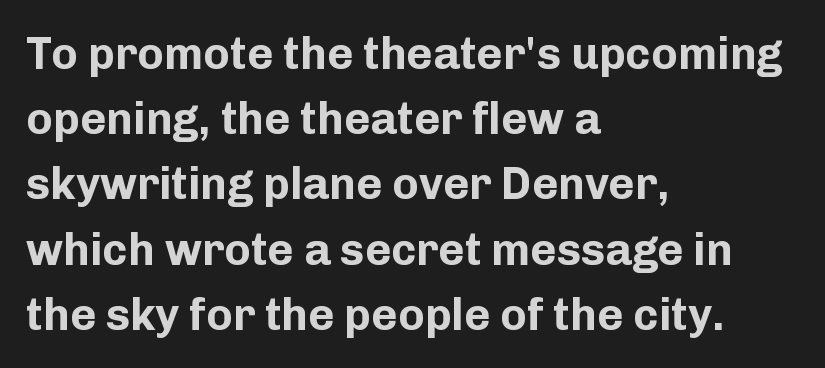
{"serif": "no", "italic": "no", "bold": "yes", "weight": "bold", "width": "normal", "stroke_contrast": "low", "x_height": "medium", "monospaced": "no", "underline": "no", "align": "left", "line_spacing": "normal", "line_spacing_ratio": 1.45, "letter_spacing": "normal", "letter_spacing_em": 0.0, "glyph_px": 45}
